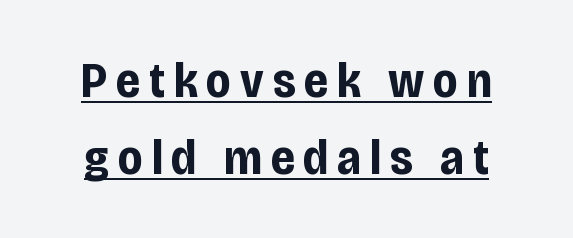
{"serif": "no", "italic": "no", "bold": "yes", "weight": "bold", "width": "condensed", "stroke_contrast": "low", "x_height": "large", "monospaced": "no", "underline": "yes", "line_spacing": "normal", "line_spacing_ratio": 1.54, "glyph_px": 50}
